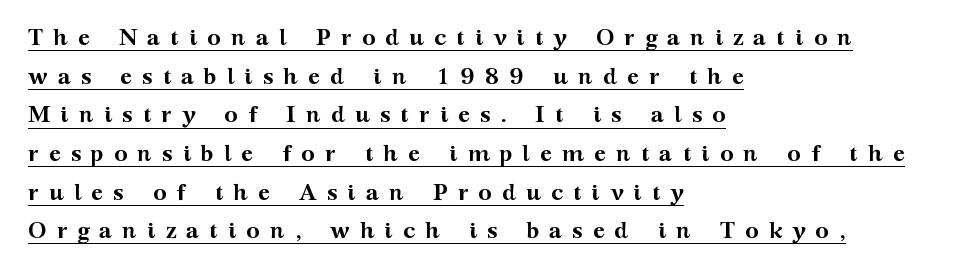
Students, observe: this is what conventionally led text looks like. Posture: upright roman. Here the glyphs are tracked loosely, breaking word shapes into spaced letters. Students, observe the line beneath the letters — that is underlining.
